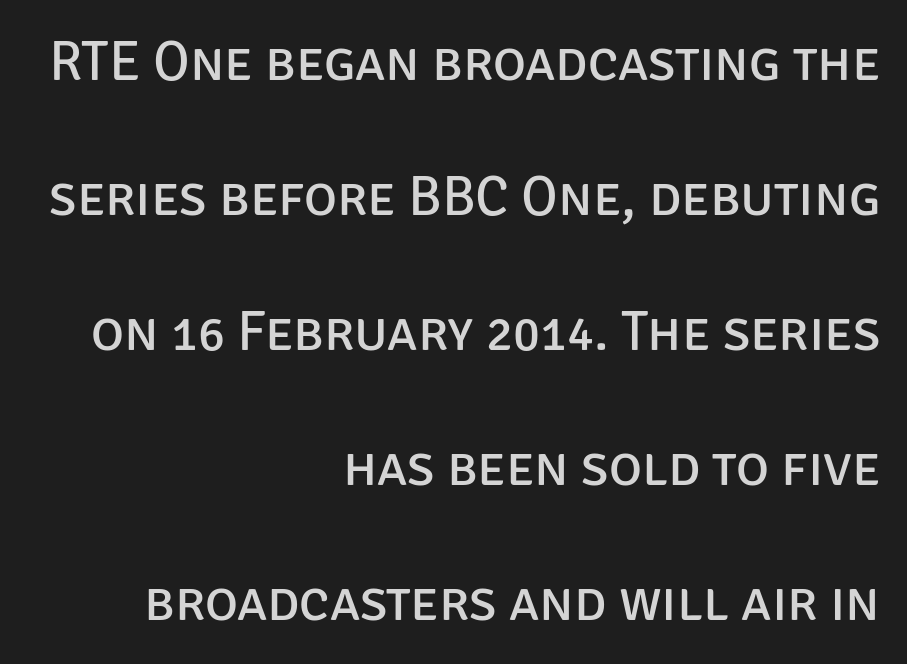
The image shows 56 px regular-weight sans-serif type, upright; set right-aligned, loose line spacing (2.41x), normal letter spacing, not underlined; low stroke contrast and a large x-height.
